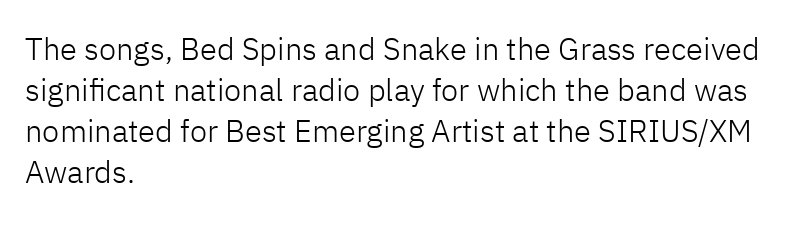
Rows of type keep a routine distance in the vertical direction. The type sits square on the baseline with zero lean. Stroke thickness stays within the range of a standard reading face or lighter. These lines are set flush left with a ragged right edge. Between one letter and the next there's only the usual sliver of space.
